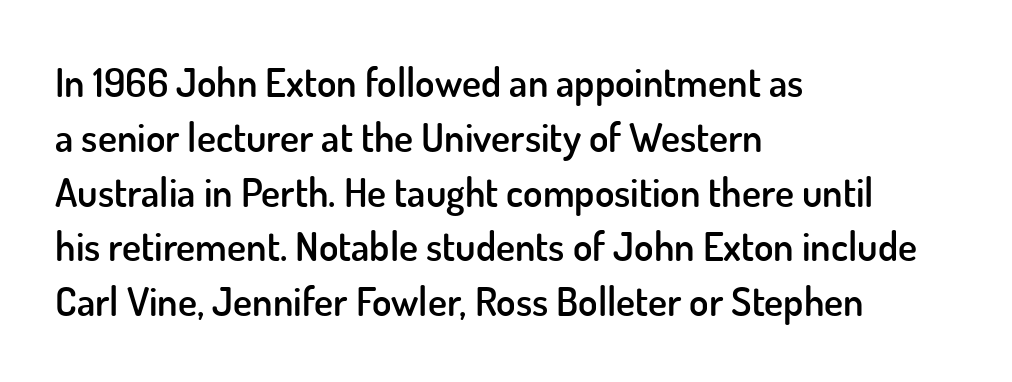
How are the letters spaced? Ordinarily, with no added tracking. Summary of weight: moderately heavy, a semibold. Typeset ragged right — the left edge is the straight one. Character widths vary here, with narrow letters taking less room than wide ones. Horizontal bands of white between lines are of average thickness.
